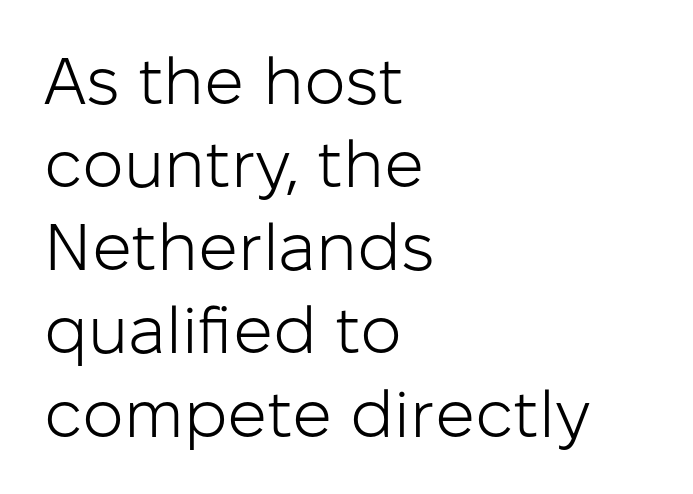
Default kerning and tracking; the words read as compact shapes. Caption: face not bold, strokes unweighted. Proportional: the letters do not fall into vertical columns. Regular leading. Left-aligned paragraph, ragged on the right. The passage shown is not underscored anywhere.
